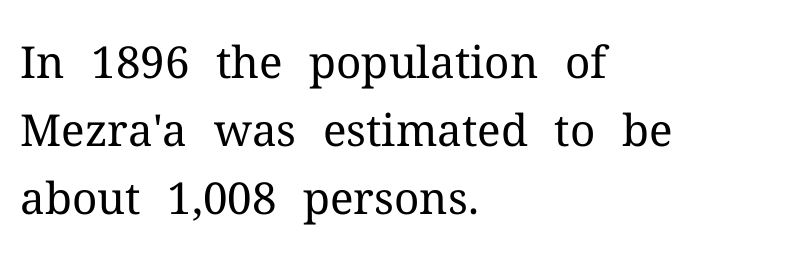
{"serif": "yes", "italic": "no", "bold": "no", "weight": "regular", "width": "normal", "stroke_contrast": "medium", "x_height": "medium", "monospaced": "no", "underline": "no", "align": "left", "line_spacing": "normal", "line_spacing_ratio": 1.54, "letter_spacing": "normal", "letter_spacing_em": 0.0, "glyph_px": 44}
